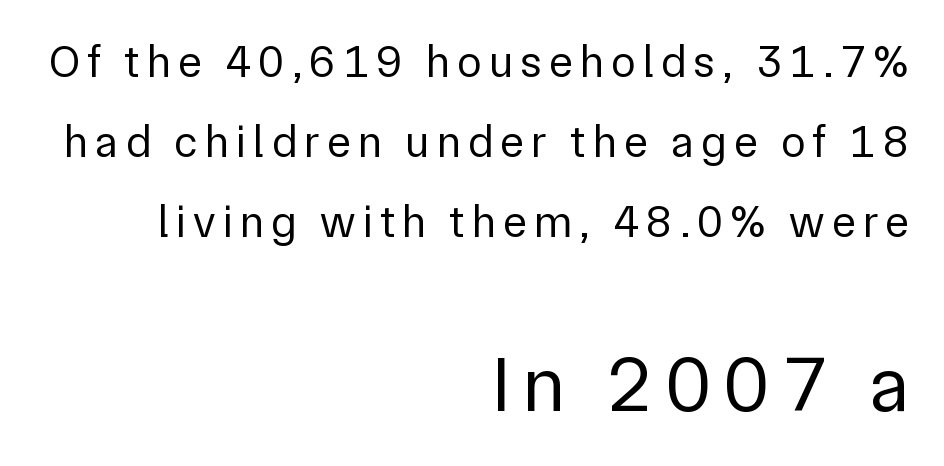
{"serif": "no", "italic": "no", "bold": "no", "weight": "regular", "width": "normal", "stroke_contrast": "low", "x_height": "medium", "monospaced": "no", "underline": "no", "align": "right", "line_spacing_ratio": 1.78, "larger_block": "second", "size_ratio": 1.76, "glyph_px": 79}
